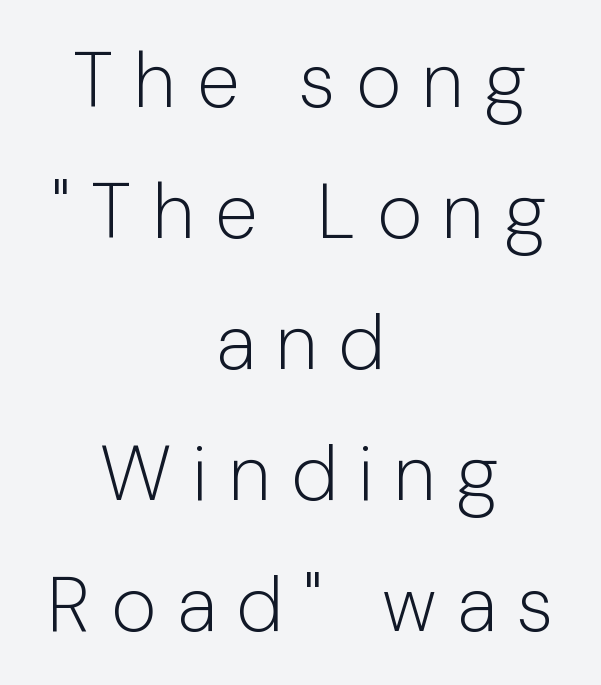
Q: Is the text bold? A: No.
Q: Is the text italic (slanted)? A: No, it is upright.
Q: Is the typeface a serif or a sans-serif typeface? A: Sans-serif.
Q: Is the text underlined? A: No.
Q: How is the paragraph aligned? A: Centered.
Q: Is the spacing between letters normal or unusually wide? A: Unusually wide.
Q: Is the spacing between lines tight, normal or loose? A: Normal.
Q: Width (condensed, normal, or wide)? A: Normal.
Q: Stroke contrast? A: Low.
Q: x-height? A: Medium.
Q: Monospaced? A: No.
